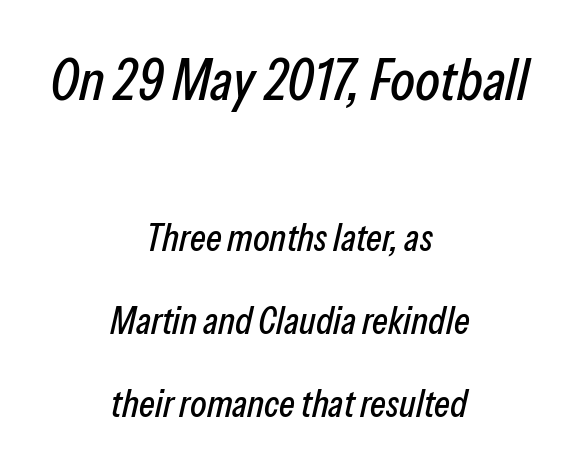
The string is rendered with underlining switched off. Does the leading feel generous? Absolutely, it's lavish. Block one is the big one; block two sits smaller underneath. The tracking reads as untouched default to a designer's eye. The text block is weighted toward neither margin, spreading evenly from the middle. The text carries the slant typical of an italic or oblique font.
